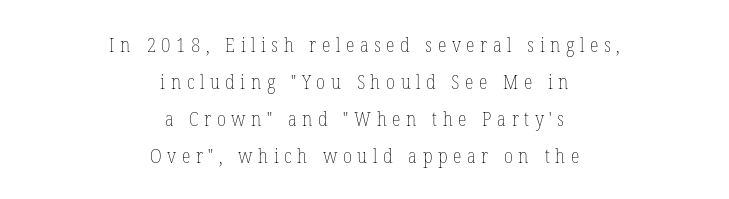
{"italic": "no", "bold": "no", "underline": "no", "align": "center", "line_spacing_ratio": 1.85, "letter_spacing": "wide", "letter_spacing_em": 0.28, "glyph_px": 20}
